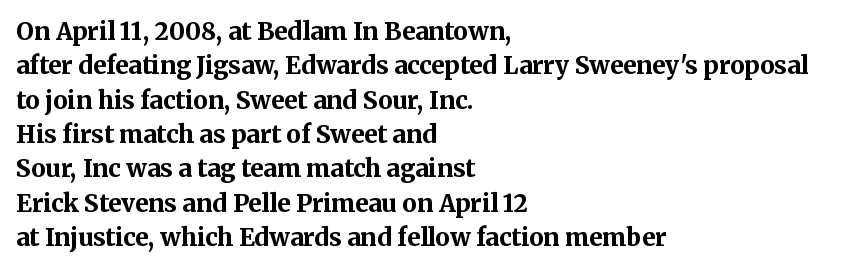
Q: Is the text bold? A: Yes.
Q: Is the text italic (slanted)? A: No, it is upright.
Q: Is the text underlined? A: No.
Q: How is the paragraph aligned? A: Left-aligned.
Q: Is the spacing between letters normal or unusually wide? A: Normal.
Q: Is the spacing between lines tight, normal or loose? A: Normal.
